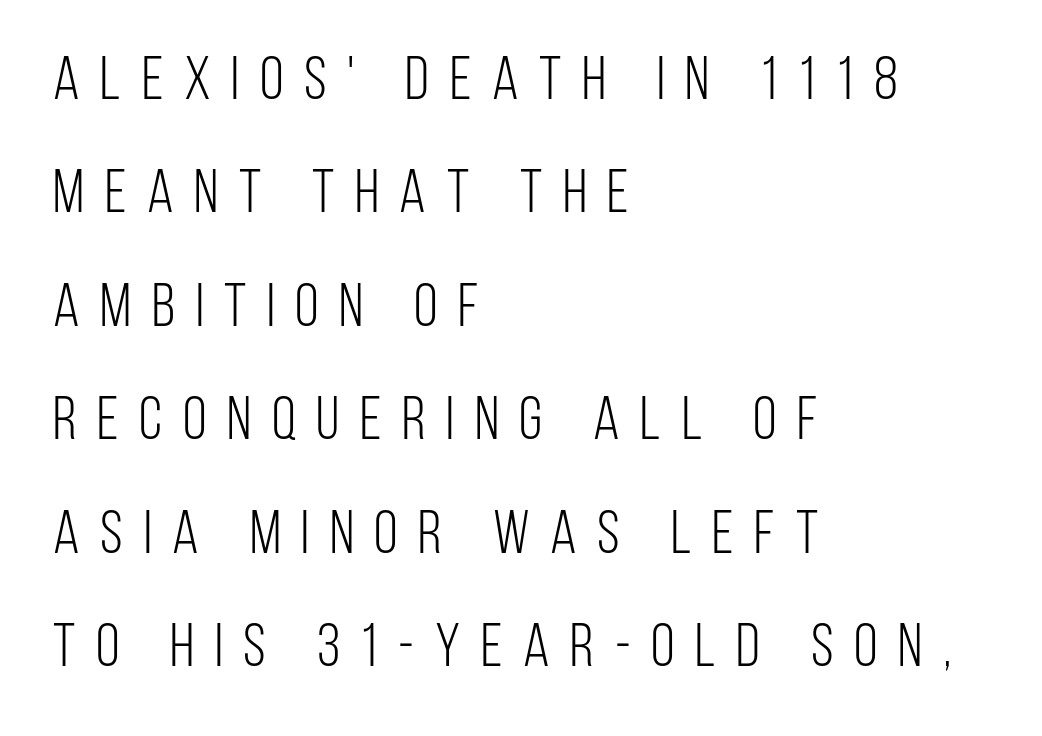
The image shows 61 px light, condensed sans-serif type, upright; set left-aligned, line spacing 1.86x, unusually wide letter spacing (+0.34 em), not underlined; low stroke contrast and a large x-height.
